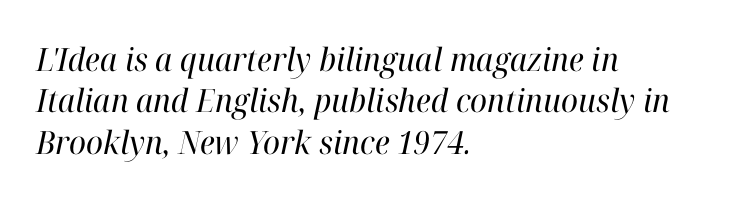
The image shows 32 px regular-weight serif type, italic (leaning right); set left-aligned, normal line spacing (1.29x), normal letter spacing, not underlined; high stroke contrast and a medium x-height.
